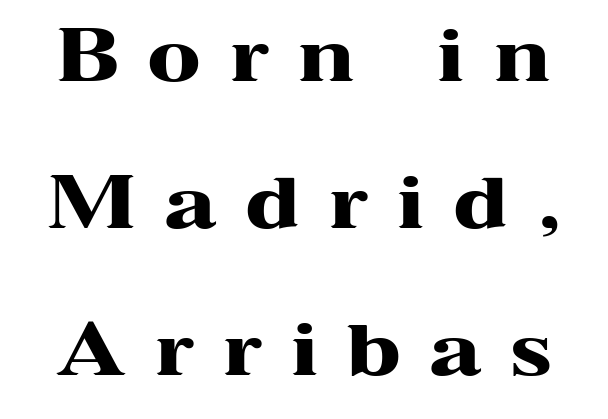
The image shows 70 px heavy, wide serif type, upright; set loose line spacing (2.1x), unusually wide letter spacing (+0.43 em), not underlined; high stroke contrast and a medium x-height.
